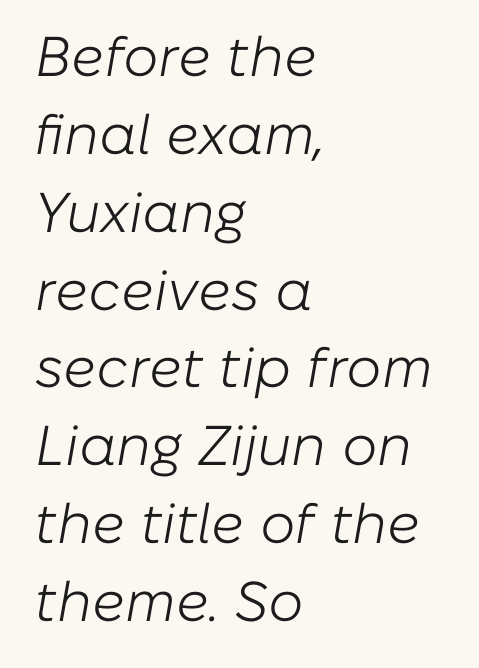
Compared with a typical body face, this is equally light or lighter still. Beneath every word, the page is bare. The whole block is typeset with a tilt. Vertical spacing — default. Proportional: the letters do not fall into vertical columns. Short note: letters normally spaced.
